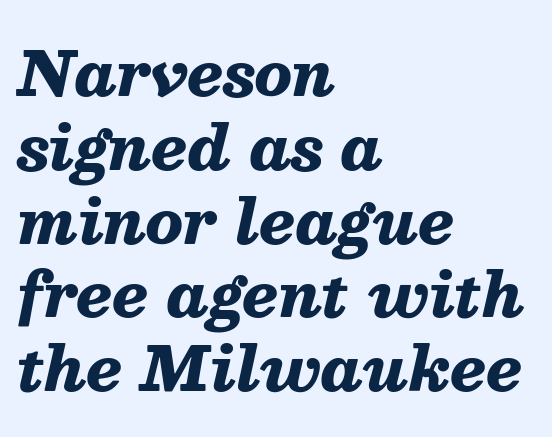
Which margin do the lines hug? The left one — the right edge is uneven. The strokes are fattened all the way to bold. Check the space under the baseline: it is left empty. Would a proofreader flag this as italicized? Yes. The letterforms sit shoulder to shoulder at normal distance.
